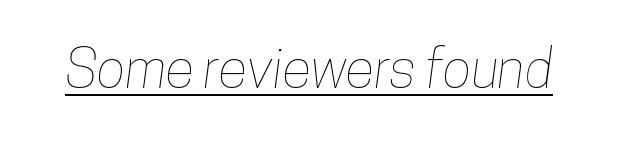
Looks like regular typesetting: each glyph gets only the width it needs. Somebody hit Ctrl+U on this one — the words are underlined. Students, note that the glyphs here touch the page at normal intervals.
